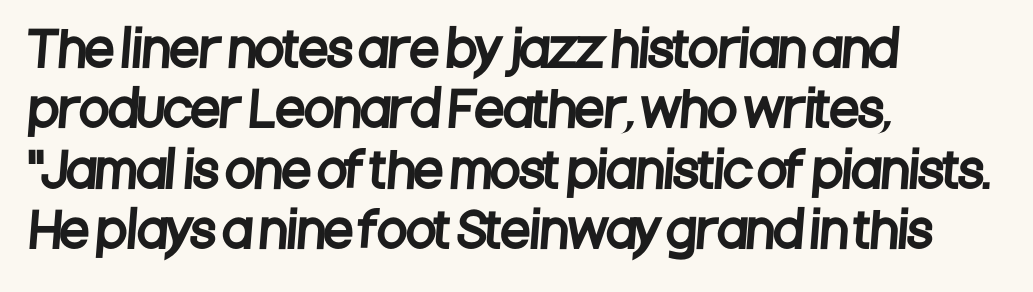
Q: Is the typeface a serif or a sans-serif typeface? A: Sans-serif.
Q: Is the text underlined? A: No.
Q: How is the paragraph aligned? A: Left-aligned.
Q: Is the spacing between letters normal or unusually wide? A: Normal.
Q: Is the spacing between lines tight, normal or loose? A: Normal.
Q: Width (condensed, normal, or wide)? A: Condensed.
Q: Stroke contrast? A: Low.
Q: x-height? A: Large.
Q: Monospaced? A: No.
